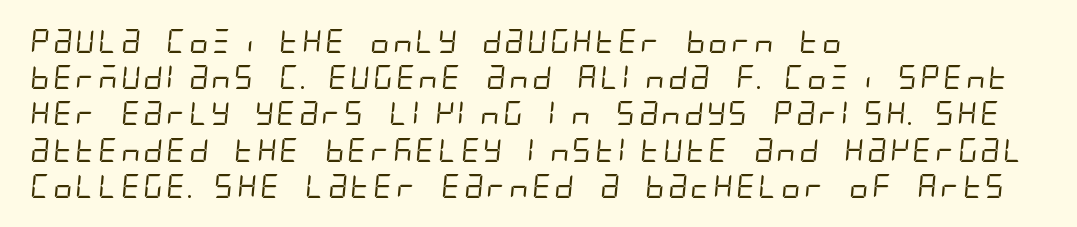
Q: Is the text bold? A: No.
Q: Is the text underlined? A: No.
Q: How is the paragraph aligned? A: Left-aligned.
Q: Is the spacing between letters normal or unusually wide? A: Normal.
Q: Is the spacing between lines tight, normal or loose? A: Normal.
